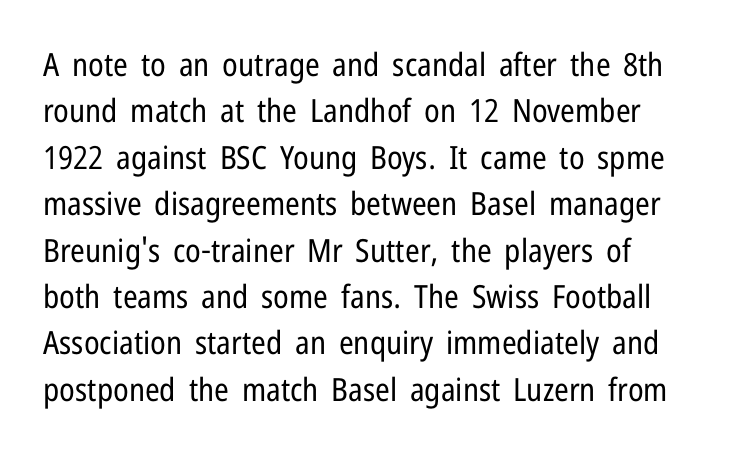
These lines are rendered in a variable-pitch font. Caption: standard tracking, unaltered. Counters stay open thanks to moderate or lighter strokes. Letterform terminals end flat and unadorned throughout the passage. Beneath every word, the page is bare. Does the lettering tilt? It doesn't — this is upright.
